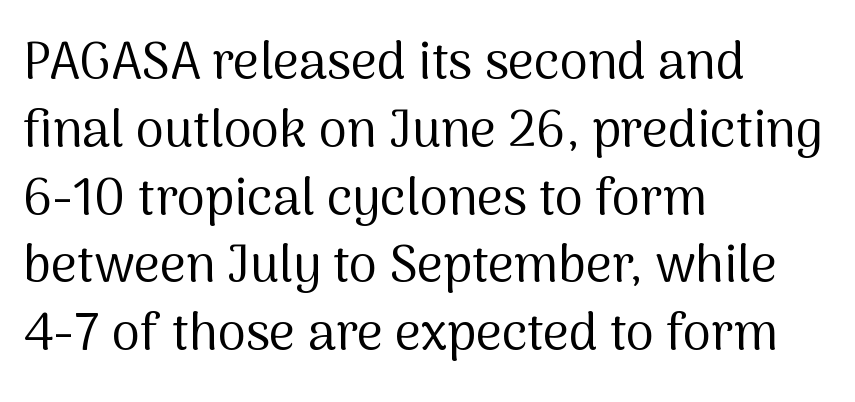
A roman cut, with each character standing at attention. Each word holds together tightly as a unit, with standard inter-letter gaps. Alignment: flush left. Vertical spacing — default.
